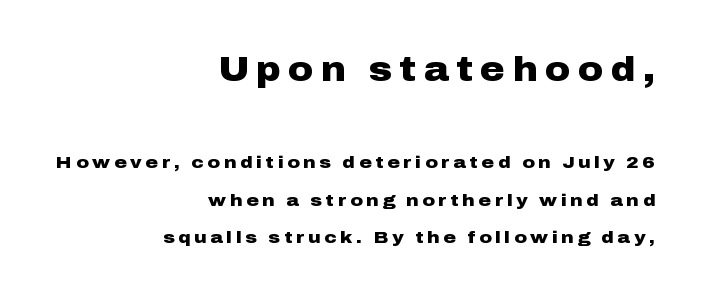
{"serif": "no", "italic": "no", "bold": "yes", "weight": "heavy", "width": "wide", "stroke_contrast": "low", "x_height": "medium", "monospaced": "no", "underline": "no", "align": "right", "line_spacing": "loose", "line_spacing_ratio": 2.21, "letter_spacing": "wide", "letter_spacing_em": 0.22, "larger_block": "first", "size_ratio": 2.0, "glyph_px": 34}
